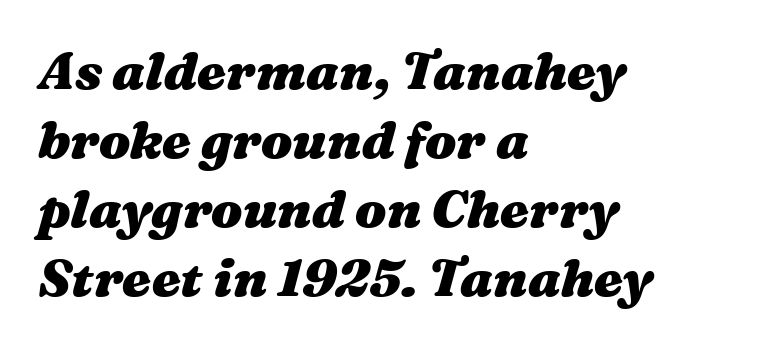
Q: Is the text bold? A: Yes.
Q: Is the text italic (slanted)? A: Yes, it leans right by about 16 degrees.
Q: Is the text underlined? A: No.
Q: How is the paragraph aligned? A: Left-aligned.
Q: Is the spacing between letters normal or unusually wide? A: Normal.
Q: Is the spacing between lines tight, normal or loose? A: Normal.
Q: Width (condensed, normal, or wide)? A: Wide.
Q: Stroke contrast? A: Medium.
Q: x-height? A: Medium.
Q: Monospaced? A: No.
